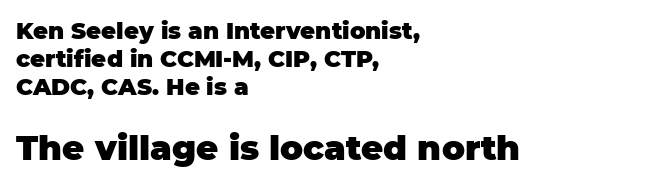
Q: Is the text bold? A: Yes.
Q: Is the text italic (slanted)? A: No, it is upright.
Q: Is the typeface a serif or a sans-serif typeface? A: Sans-serif.
Q: Is the text underlined? A: No.
Q: How is the paragraph aligned? A: Left-aligned.
Q: Is the spacing between letters normal or unusually wide? A: Normal.
Q: Which block of text is set in a larger size, the first (top) or the second (bottom)? A: The second (bottom) one.
Q: Width (condensed, normal, or wide)? A: Normal.
Q: Stroke contrast? A: Low.
Q: x-height? A: Large.
Q: Monospaced? A: No.
